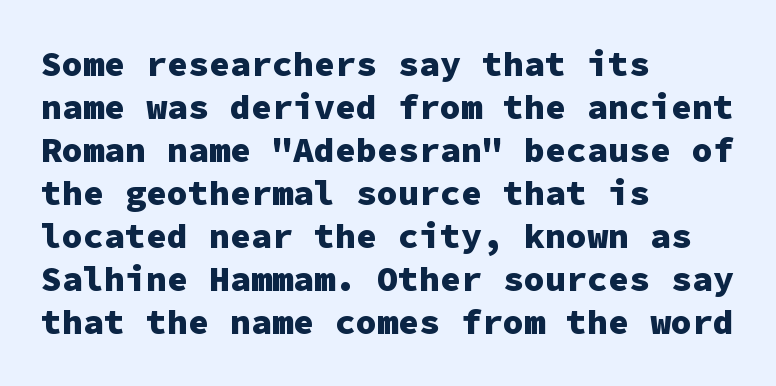
The image shows 35 px heavy sans-serif type, upright, monospaced; set left-aligned, line spacing 1.23x, normal letter spacing, not underlined; low stroke contrast and a medium x-height.
